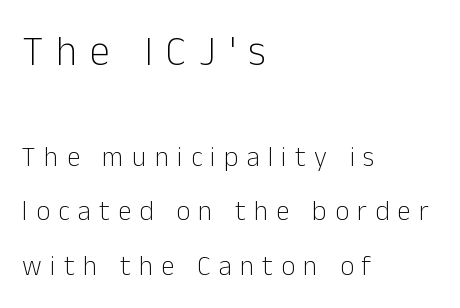
The image shows 41 px light sans-serif type, upright; set left-aligned, loose line spacing (2.02x), unusually wide letter spacing (+0.31 em), not underlined; the first (top) block is 1.52x larger; low stroke contrast and a medium x-height.
